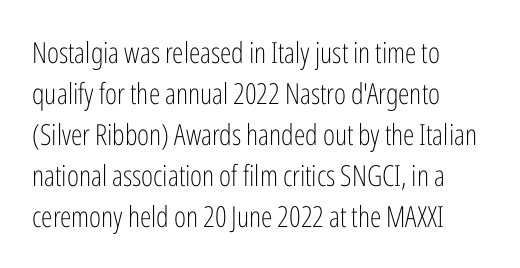
{"serif": "no", "italic": "no", "bold": "no", "weight": "light", "width": "condensed", "stroke_contrast": "low", "x_height": "medium", "monospaced": "no", "underline": "no", "align": "left", "line_spacing": "normal", "line_spacing_ratio": 1.41, "letter_spacing": "normal", "letter_spacing_em": 0.0, "glyph_px": 29}
